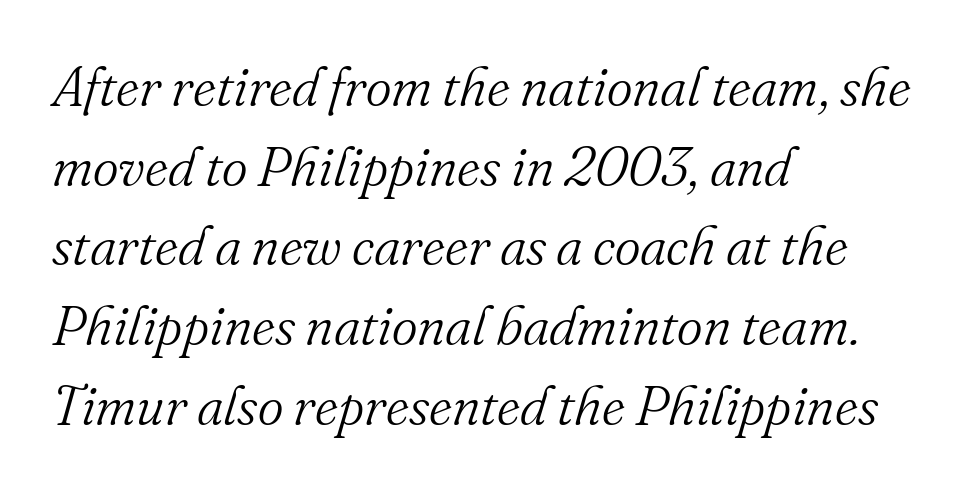
Q: Is the text bold? A: No.
Q: Is the text italic (slanted)? A: Yes, it leans right by about 16 degrees.
Q: Is the typeface a serif or a sans-serif typeface? A: Serif.
Q: Is the text underlined? A: No.
Q: How is the paragraph aligned? A: Left-aligned.
Q: Is the spacing between letters normal or unusually wide? A: Normal.
Q: Is the spacing between lines tight, normal or loose? A: Normal.
Q: Width (condensed, normal, or wide)? A: Normal.
Q: Stroke contrast? A: Medium.
Q: x-height? A: Small.
Q: Monospaced? A: No.
